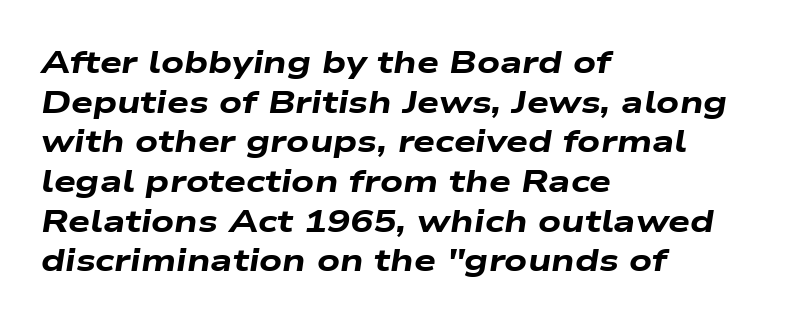
Style check: oblique. Do the characters align in a grid? No, the font is proportional. Summary of weight: heavy, a full bold. The rag falls on the right side of this text block. The space directly below the letters is spotless.
